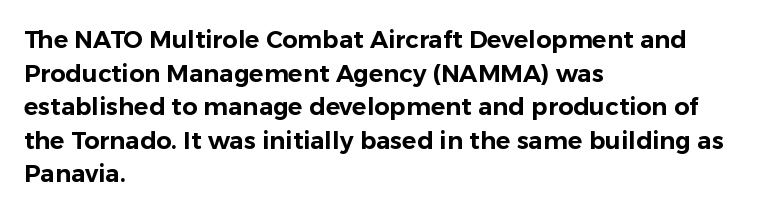
Q: Is the text italic (slanted)? A: No, it is upright.
Q: Is the text underlined? A: No.
Q: How is the paragraph aligned? A: Left-aligned.
Q: Is the spacing between letters normal or unusually wide? A: Normal.
Q: Is the spacing between lines tight, normal or loose? A: Normal.
